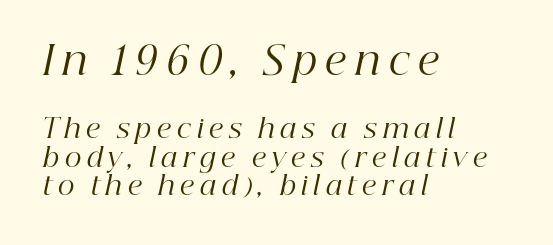
The image shows 39 px regular-weight serif type, italic (leaning right); set left-aligned, tight line spacing (1.1x), unusually wide letter spacing (+0.22 em), not underlined; the first (top) block is 1.5x larger; high stroke contrast and a medium x-height.
